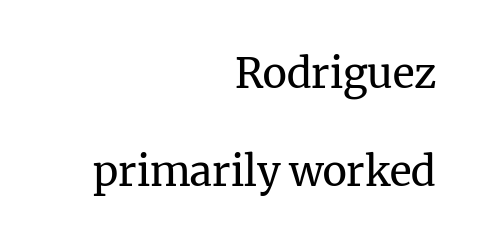
The image shows 41 px regular-weight serif type, upright; set right-aligned, loose line spacing (2.4x), normal letter spacing, not underlined; medium stroke contrast and a medium x-height.
